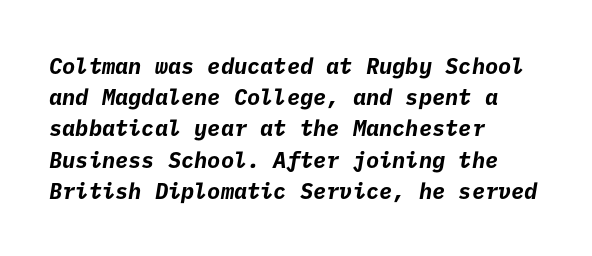
The image shows 22 px bold type; set left-aligned, normal line spacing (1.42x), normal letter spacing, not underlined.
